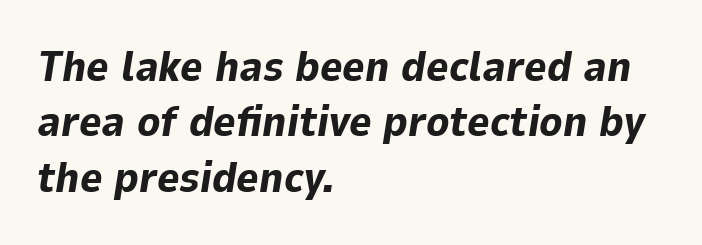
Q: Is the text bold? A: Yes.
Q: Is the text italic (slanted)? A: Yes, it leans right by about 9 degrees.
Q: Is the text underlined? A: No.
Q: How is the paragraph aligned? A: Left-aligned.
Q: Is the spacing between letters normal or unusually wide? A: Normal.
Q: Is the spacing between lines tight, normal or loose? A: Normal.
Q: Width (condensed, normal, or wide)? A: Normal.
Q: Stroke contrast? A: Low.
Q: x-height? A: Medium.
Q: Monospaced? A: No.
